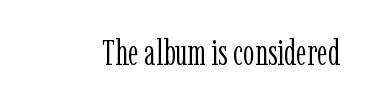
{"serif": "yes", "italic": "no", "bold": "no", "weight": "light", "width": "condensed", "stroke_contrast": "low", "x_height": "medium", "monospaced": "no", "underline": "no", "letter_spacing": "normal", "letter_spacing_em": 0.0, "glyph_px": 36}
